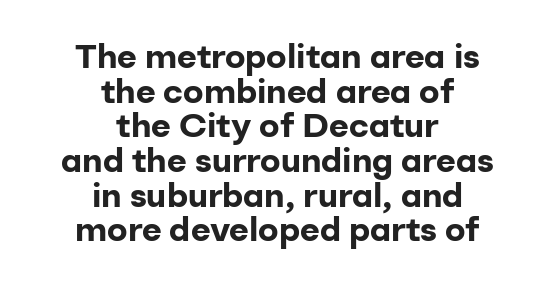
Q: Is the text bold? A: Yes.
Q: Is the text italic (slanted)? A: No, it is upright.
Q: Is the typeface a serif or a sans-serif typeface? A: Sans-serif.
Q: Is the text underlined? A: No.
Q: How is the paragraph aligned? A: Centered.
Q: Is the spacing between letters normal or unusually wide? A: Normal.
Q: Is the spacing between lines tight, normal or loose? A: Tight.
Q: Width (condensed, normal, or wide)? A: Normal.
Q: Stroke contrast? A: Low.
Q: x-height? A: Medium.
Q: Monospaced? A: No.
